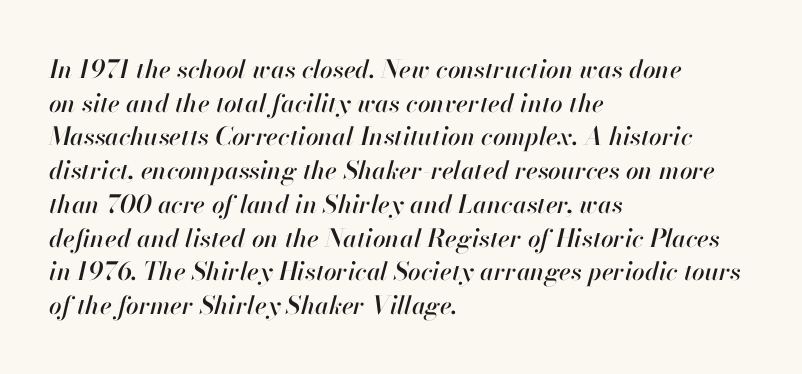
Q: Is the text italic (slanted)? A: Yes, it leans right by about 13 degrees.
Q: Is the text underlined? A: No.
Q: How is the paragraph aligned? A: Left-aligned.
Q: Is the spacing between letters normal or unusually wide? A: Normal.
Q: Is the spacing between lines tight, normal or loose? A: Normal.
